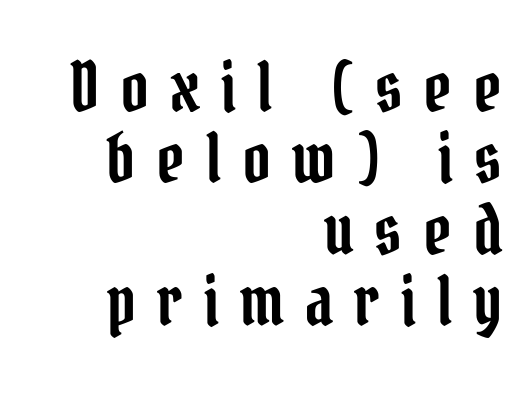
Q: Is the text italic (slanted)? A: No, it is upright.
Q: Is the typeface a serif or a sans-serif typeface? A: Serif.
Q: Is the text underlined? A: No.
Q: How is the paragraph aligned? A: Right-aligned.
Q: Is the spacing between letters normal or unusually wide? A: Unusually wide.
Q: Is the spacing between lines tight, normal or loose? A: Tight.
Q: Width (condensed, normal, or wide)? A: Condensed.
Q: Stroke contrast? A: Low.
Q: x-height? A: Medium.
Q: Monospaced? A: No.
